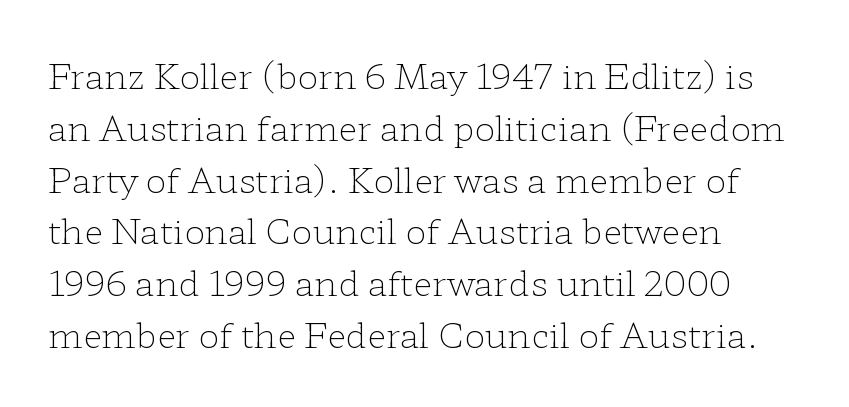
The image shows 35 px light, wide serif type, upright; set left-aligned, normal line spacing (1.48x), normal letter spacing, not underlined; low stroke contrast and a medium x-height.
